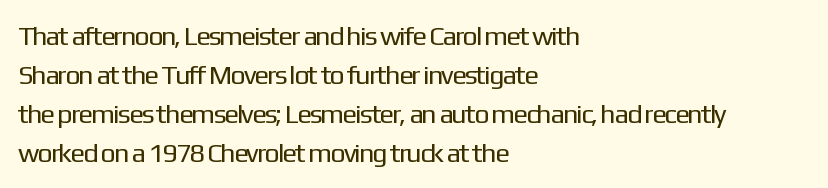
Default kerning and tracking; the words read as compact shapes. No heavy texture on the line: the type isn't bold. A roman cut, with each character standing at attention. Notice how the passage keeps a crisp vertical edge on the left only. Bare-footed words on every line.
